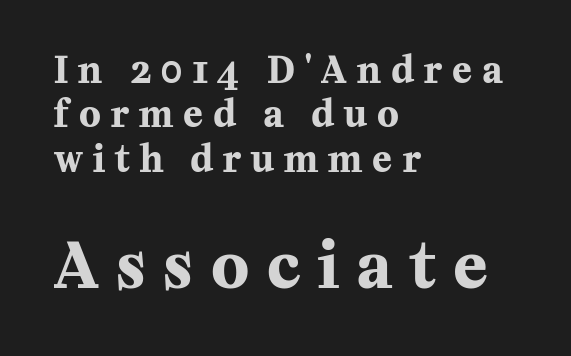
Q: Is the text bold? A: Yes.
Q: Is the text italic (slanted)? A: No, it is upright.
Q: Is the typeface a serif or a sans-serif typeface? A: Serif.
Q: Is the text underlined? A: No.
Q: How is the paragraph aligned? A: Left-aligned.
Q: Is the spacing between letters normal or unusually wide? A: Unusually wide.
Q: Which block of text is set in a larger size, the first (top) or the second (bottom)? A: The second (bottom) one.
Q: Width (condensed, normal, or wide)? A: Normal.
Q: Stroke contrast? A: Medium.
Q: x-height? A: Medium.
Q: Monospaced? A: No.
